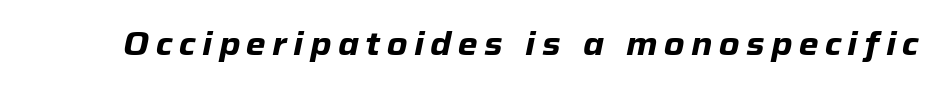
Descenders are the only things crossing below the line. Weight: bold. The passage shown has open, widely tracked lettering throughout. The axis of the letterforms is tilted away from vertical. Think of a printed novel: that variable character pitch is what you see here.
